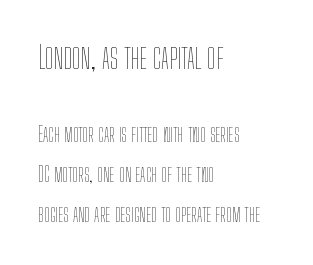
The image shows 31 px thin, condensed type, upright; set left-aligned, line spacing 1.89x, normal letter spacing, not underlined; the first (top) block is 1.48x larger; low stroke contrast and a medium x-height.
